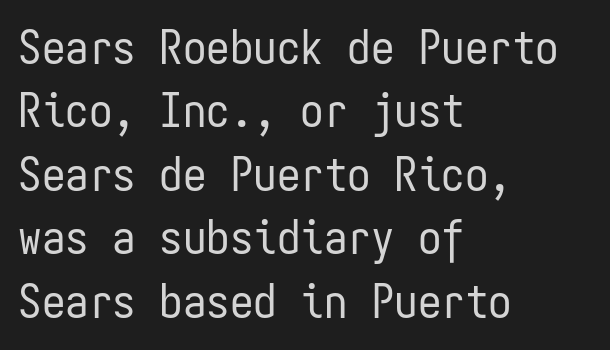
{"serif": "no", "italic": "no", "bold": "no", "weight": "regular", "width": "condensed", "stroke_contrast": "low", "x_height": "medium", "monospaced": "yes", "underline": "no", "align": "left", "line_spacing": "normal", "line_spacing_ratio": 1.35, "letter_spacing": "normal", "letter_spacing_em": 0.0, "glyph_px": 47}
